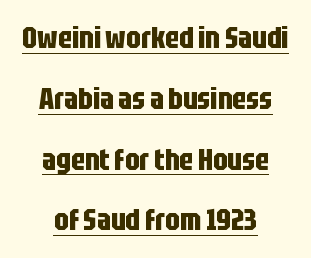
The passage shown stacks its lines with a broad gap. Is this a sans? Yes — the strokes have no serifs. What weight is shown? A full bold with thick strokes. Rendered with straight, roman letterforms.
